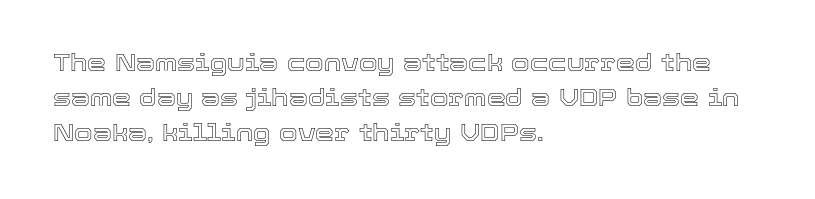
This sample keeps an unexceptional amount of space between lines. These lines keep a tight, regular rhythm from letter to letter. Every stem runs plumb, perpendicular to the baseline. Reading down the block, your eye returns to a fixed left position each line. The string is rendered with underlining switched off.
